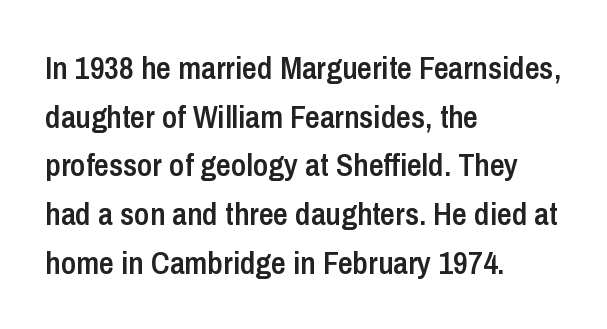
You could call the tracking neutral — neither tight nor loose. The string is rendered with underlining switched off. You can tell it's not italic because the verticals are truly vertical. Notice the strokes are somewhat thickened but not fully heavy: this is a semibold.
